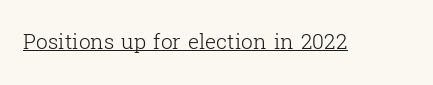
{"italic": "no", "bold": "no", "underline": "yes", "letter_spacing": "normal", "letter_spacing_em": 0.0, "glyph_px": 21}
